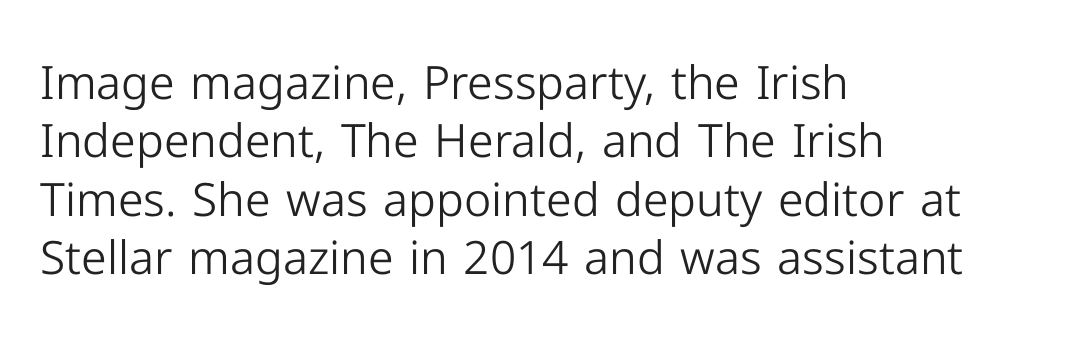
Typographically, this falls in the sans-serif category. These lines are rendered in a variable-pitch font. Evenly set lines give the paragraph a standard silhouette. The text block is weighted toward the left margin, trailing off unevenly rightward. Decoration check: the copy has no underline. Every character sits straight up, as roman type does.
